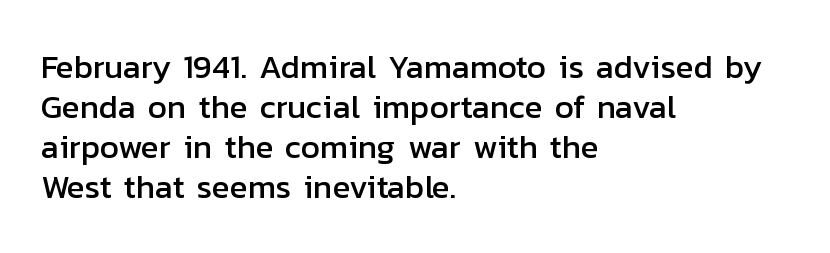
{"serif": "no", "italic": "no", "width": "normal", "stroke_contrast": "low", "x_height": "medium", "monospaced": "no", "underline": "no", "align": "left", "line_spacing_ratio": 1.21, "letter_spacing": "normal", "letter_spacing_em": 0.0, "glyph_px": 33}
